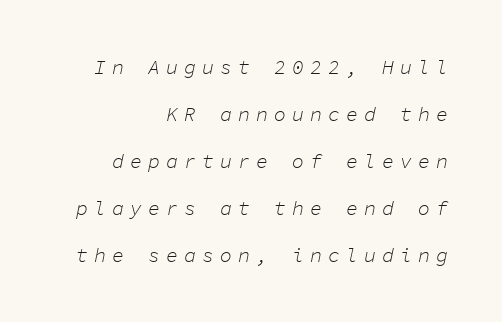
{"italic": "yes", "lean": "right", "slant_degrees": 11, "bold": "no", "underline": "no", "align": "right", "line_spacing": "loose", "line_spacing_ratio": 2.35, "letter_spacing": "wide", "letter_spacing_em": 0.3, "glyph_px": 20}
